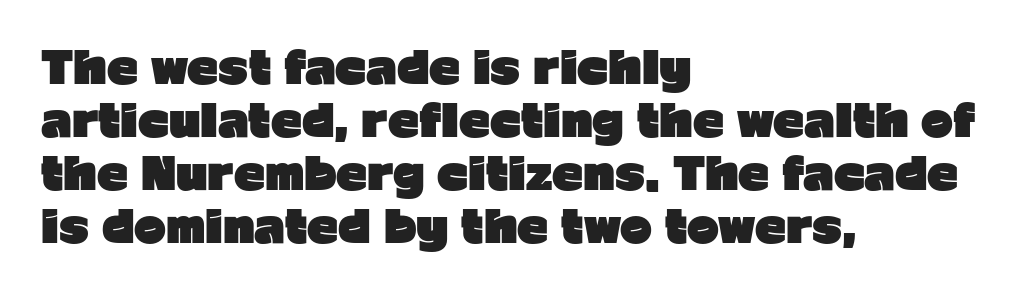
Strong, thick strokes mark this as bold type. The letters sit at their default tracking, neither squeezed nor spread. This sample uses an upright cut, with every glyph sitting square on the baseline. Proportional: the letters do not fall into vertical columns. Check where the strokes stop: nothing finishes them off — pure sans.
